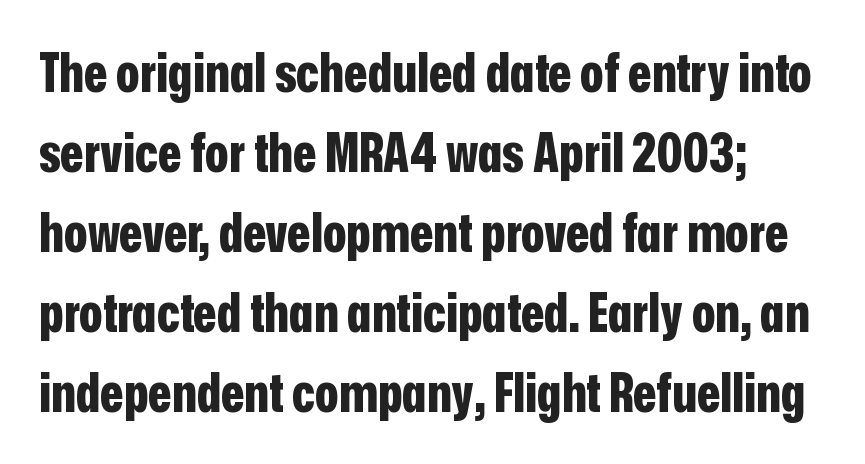
Q: Is the text bold? A: Yes.
Q: Is the text italic (slanted)? A: No, it is upright.
Q: Is the typeface a serif or a sans-serif typeface? A: Sans-serif.
Q: Is the text underlined? A: No.
Q: How is the paragraph aligned? A: Left-aligned.
Q: Is the spacing between letters normal or unusually wide? A: Normal.
Q: Is the spacing between lines tight, normal or loose? A: Normal.
Q: Width (condensed, normal, or wide)? A: Condensed.
Q: Stroke contrast? A: Low.
Q: x-height? A: Medium.
Q: Monospaced? A: No.
